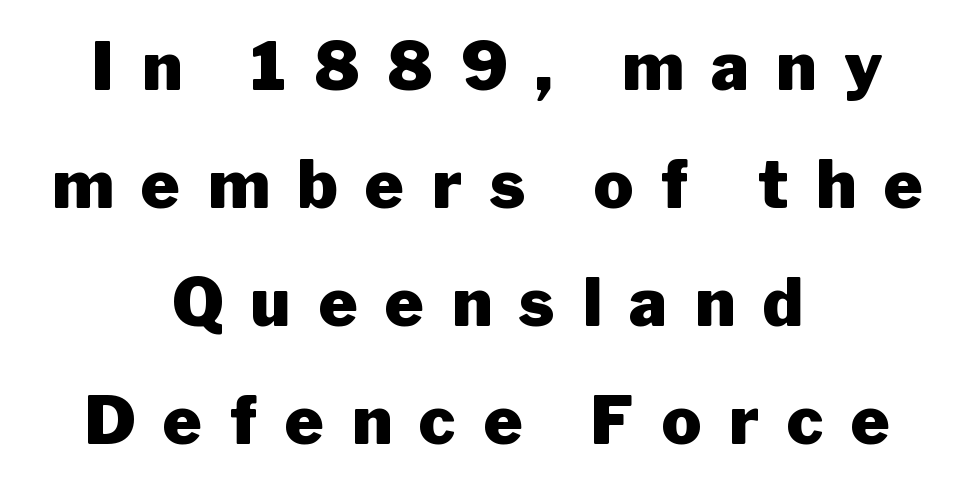
{"serif": "no", "italic": "no", "bold": "yes", "weight": "heavy", "width": "normal", "stroke_contrast": "low", "x_height": "medium", "monospaced": "no", "underline": "no", "align": "center", "line_spacing_ratio": 1.79, "letter_spacing": "wide", "letter_spacing_em": 0.42, "glyph_px": 66}
